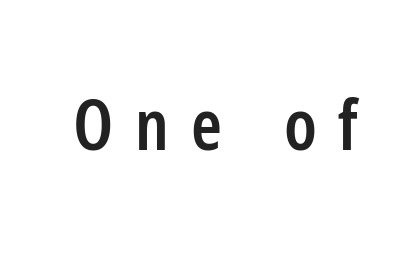
Q: Is the text bold? A: Semi-bold.
Q: Is the text italic (slanted)? A: No, it is upright.
Q: Is the typeface a serif or a sans-serif typeface? A: Sans-serif.
Q: Is the text underlined? A: No.
Q: Is the spacing between letters normal or unusually wide? A: Unusually wide.
Q: Width (condensed, normal, or wide)? A: Condensed.
Q: Stroke contrast? A: Low.
Q: x-height? A: Medium.
Q: Monospaced? A: No.
